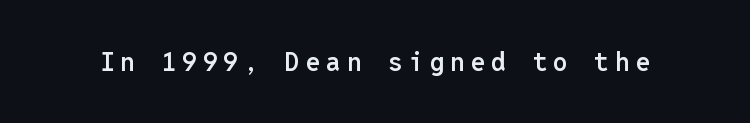
Tracking value appears strongly positive — letters spread wide. These lines carry some extra weight — a demibold, not a full bold. This is the regular roman posture of the typeface. Check the space under the baseline: it is left empty.
